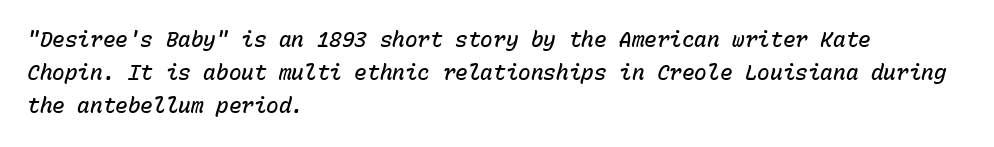
Style check: oblique. Honestly, there is no underline to notice here at all. The block of text has a typical density, with ordinary space between rows. Caption: multi-line text, flush left, ragged right.
